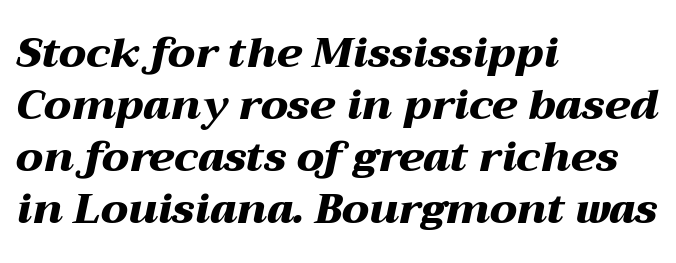
The paragraph has a hard left edge and a soft right edge. How heavy is the stroke? Heavy — this is a bold. The gap between lines stays unmarked. This sample has the flowing, uneven cadence of proportional lettering. Does extra space separate the letters? No, they use regular spacing. Slanted lettering throughout.
